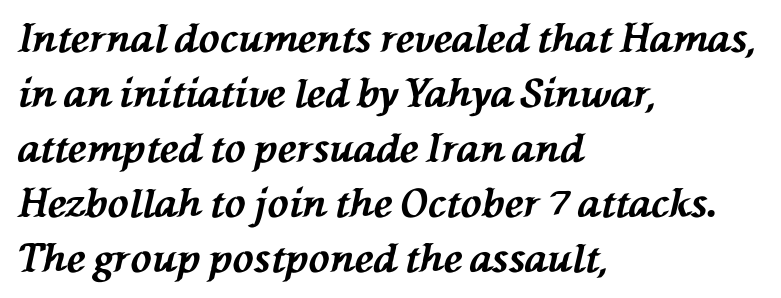
Quick note: interline space is typical. Plain, unruled lines of type. Notice how the stems are inclined rather than vertical — that's the hallmark of italics. Horizontally, the lines are justified to the leading edge only. Students, note that the glyphs here touch the page at normal intervals. Spacing verdict: proportional, widths tailored to each character.
